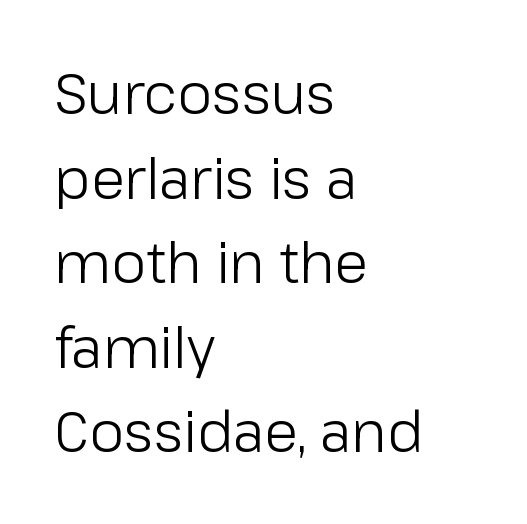
Each new line begins a customary step beneath the previous one. Characters remain perfectly vertical along every line. Tracking here is standard; glyphs follow each other at the usual distance. Anything drawn beneath the words? Only blank space.
